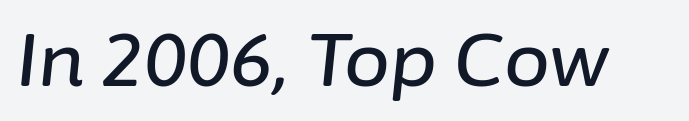
{"italic": "yes", "lean": "right", "slant_degrees": 6, "width": "normal", "stroke_contrast": "low", "x_height": "medium", "monospaced": "no", "underline": "no", "letter_spacing": "normal", "letter_spacing_em": 0.0, "glyph_px": 73}
